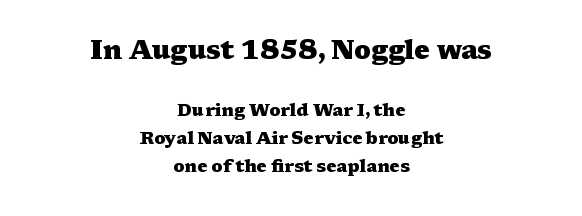
{"italic": "no", "bold": "yes", "underline": "no", "align": "center", "line_spacing": "normal", "line_spacing_ratio": 1.65, "letter_spacing": "normal", "letter_spacing_em": 0.0, "larger_block": "first", "size_ratio": 1.53, "glyph_px": 26}
